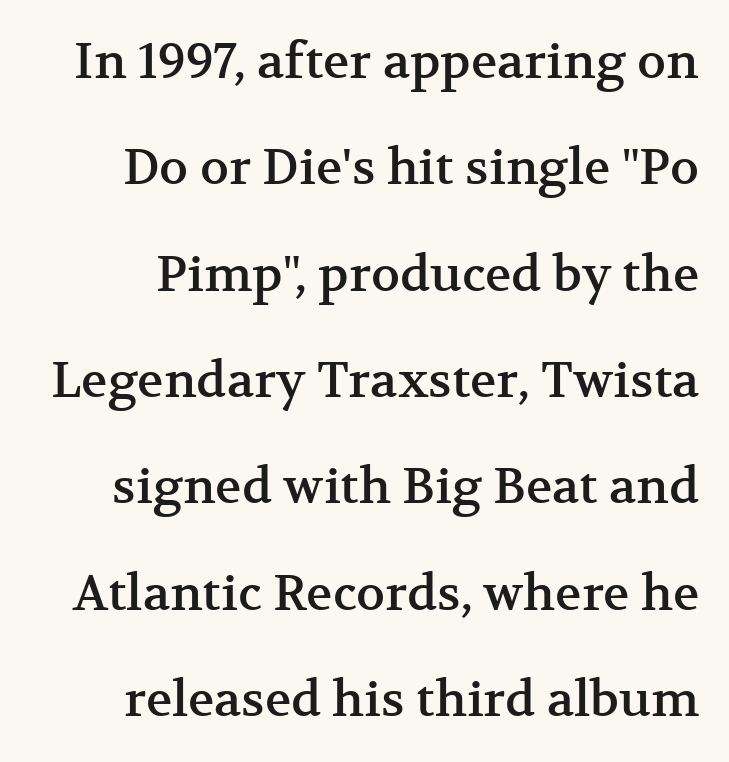
The image shows 49 px serif type, upright; set loose line spacing (2.17x), normal letter spacing, not underlined; medium stroke contrast and a medium x-height.
